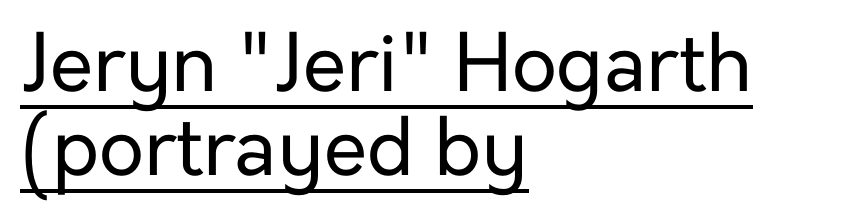
Q: Is the text bold? A: No.
Q: Is the text italic (slanted)? A: No, it is upright.
Q: Is the typeface a serif or a sans-serif typeface? A: Sans-serif.
Q: Is the text underlined? A: Yes.
Q: How is the paragraph aligned? A: Left-aligned.
Q: Is the spacing between letters normal or unusually wide? A: Normal.
Q: Is the spacing between lines tight, normal or loose? A: Tight.
Q: Width (condensed, normal, or wide)? A: Normal.
Q: Stroke contrast? A: Low.
Q: x-height? A: Medium.
Q: Monospaced? A: No.
